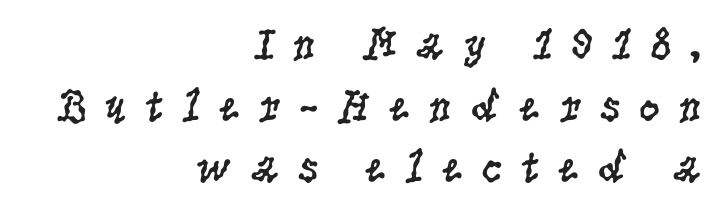
The image shows 46 px regular-weight, condensed serif type; set right-aligned, normal line spacing (1.34x), unusually wide letter spacing (+0.38 em), not underlined; low stroke contrast and a large x-height.
